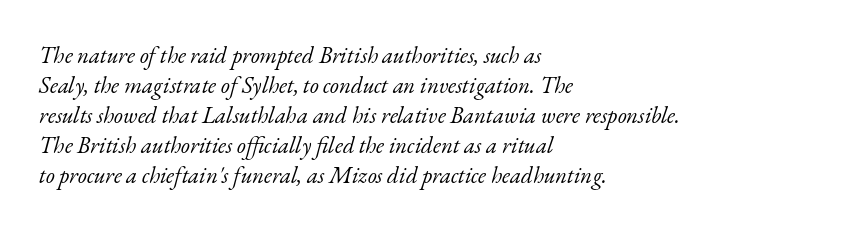
Horizontally, the lines are justified to the leading edge only. The letterforms sit at book weight or below. Honestly, the row spacing looks completely unremarkable. Is the letter spacing exaggerated? No — it looks like the ordinary default. The words here are not underlined.
